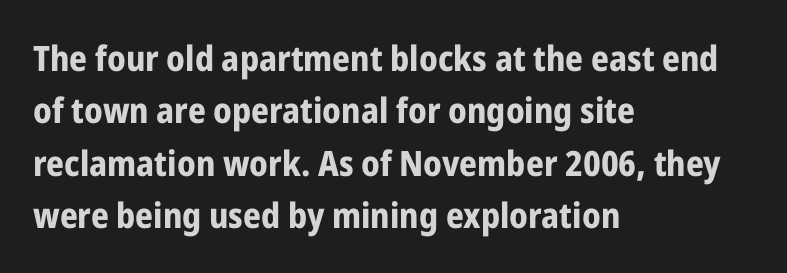
Line starts are locked; line ends wander. Its strokes are broad and dark, the hallmark of bold type. Typographically, this falls in the sans-serif category. You could not count columns in this text — the font is proportionally spaced. Check under the words: just untouched page.
